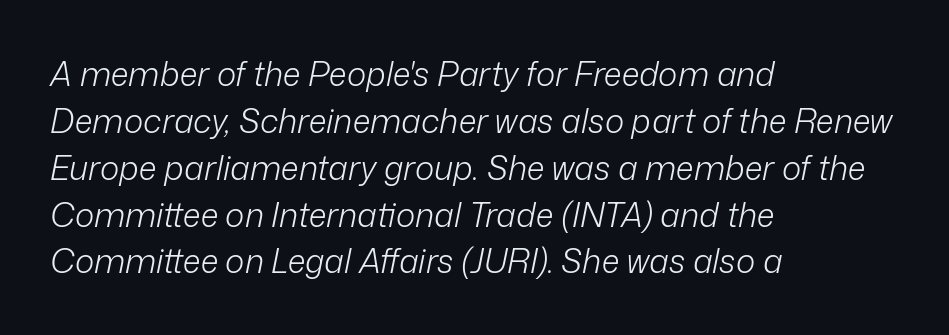
{"italic": "yes", "lean": "right", "slant_degrees": 12, "bold": "no", "weight": "light", "width": "normal", "stroke_contrast": "low", "x_height": "medium", "monospaced": "no", "underline": "no", "align": "left", "line_spacing": "normal", "line_spacing_ratio": 1.42, "letter_spacing": "normal", "letter_spacing_em": 0.0, "glyph_px": 33}
